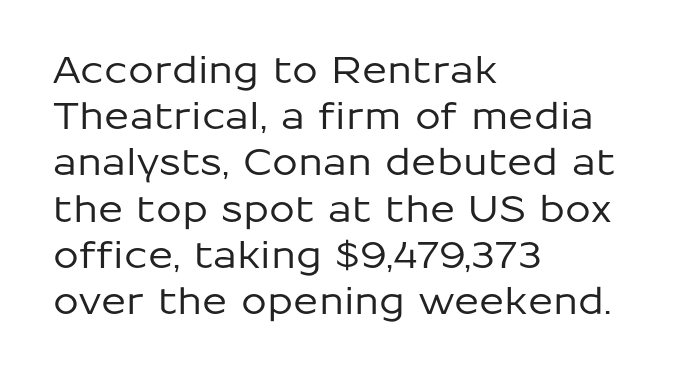
Q: Is the text italic (slanted)? A: No, it is upright.
Q: Is the typeface a serif or a sans-serif typeface? A: Sans-serif.
Q: Is the text underlined? A: No.
Q: How is the paragraph aligned? A: Left-aligned.
Q: Is the spacing between letters normal or unusually wide? A: Normal.
Q: Is the spacing between lines tight, normal or loose? A: Normal.
Q: Width (condensed, normal, or wide)? A: Normal.
Q: Stroke contrast? A: Low.
Q: x-height? A: Medium.
Q: Monospaced? A: No.
